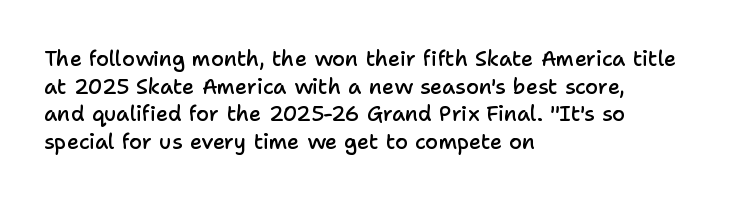
The image shows 21 px text type, upright; set left-aligned, normal line spacing (1.32x), normal letter spacing, not underlined.
